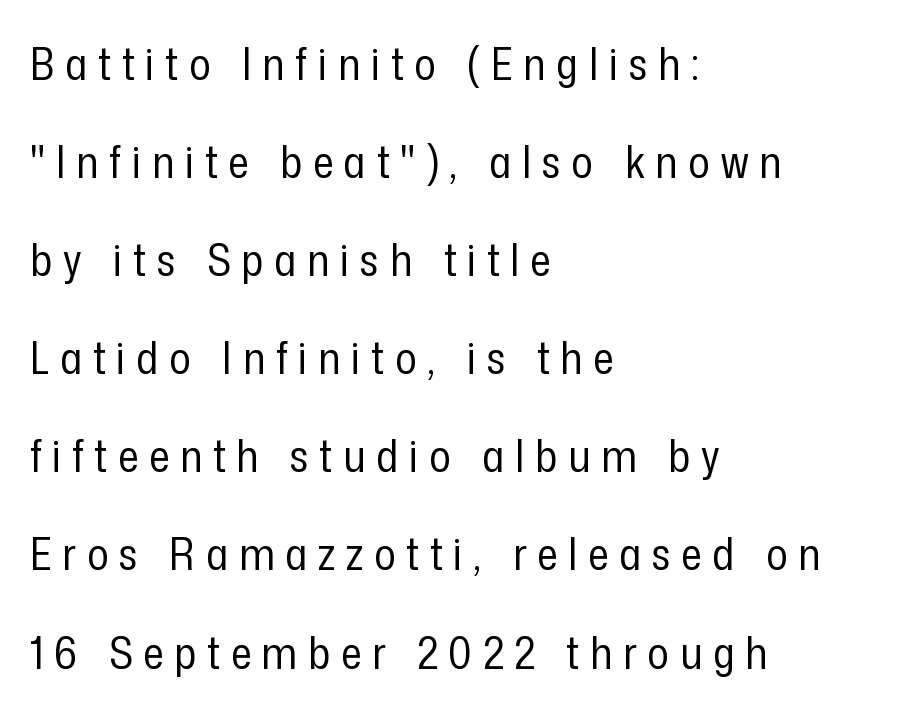
Spacing verdict: proportional, widths tailored to each character. I'd call this a sans setting — the letters go barefoot. How would I describe the line gaps? Wide and relaxed. In CSS terms this would be text-align: left. No heavy texture on the line: the type isn't bold.
